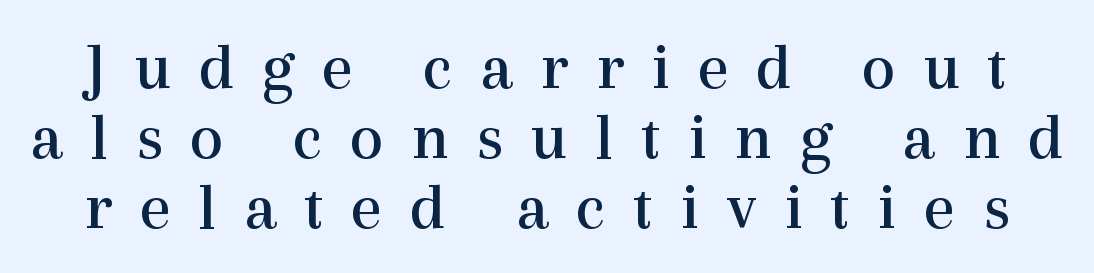
Vertically, the passage feels compressed, each row crowding the next. You can tell it's not italic because the verticals are truly vertical. The characters are drawn with everyday or finer stroke widths. Type without underlining. Each letter keeps its own natural width here, so spacing adapts to shape. Observe the serifs anchoring each vertical stroke in this sample.
